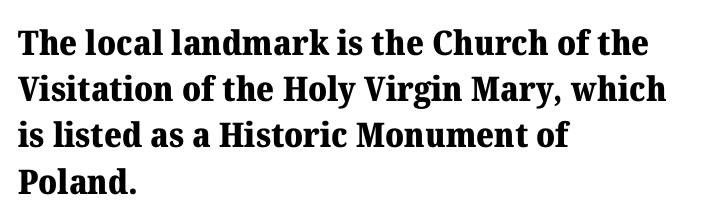
The letters stand upright; this is a roman face. This sample is left-justified, so line endings fall wherever the words run out. Does extra space separate the letters? No, they use regular spacing. Typographically, this falls in the serif category. Thick stems and heavy bowls — unmistakably bold.
